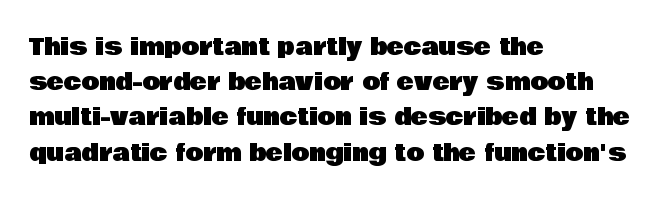
The designer left line spacing at the default. The face used here is rendered with its standard letterfit. The letters stand upright; this is a roman face. The rag falls on the right side of this text block. The words here are not underlined.
